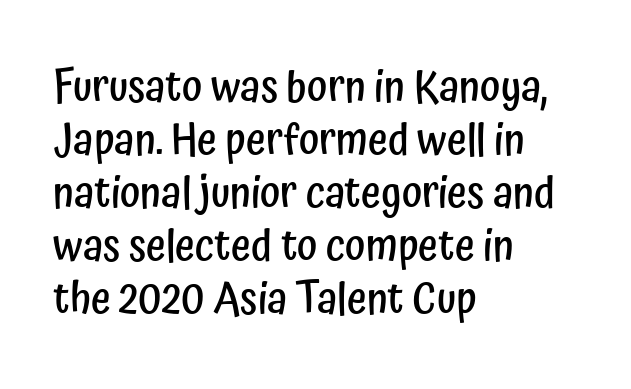
Q: Is the text bold? A: Semi-bold.
Q: Is the text italic (slanted)? A: No, it is upright.
Q: Is the typeface a serif or a sans-serif typeface? A: Sans-serif.
Q: Is the text underlined? A: No.
Q: How is the paragraph aligned? A: Left-aligned.
Q: Is the spacing between letters normal or unusually wide? A: Normal.
Q: Width (condensed, normal, or wide)? A: Condensed.
Q: Stroke contrast? A: Low.
Q: x-height? A: Medium.
Q: Monospaced? A: No.
